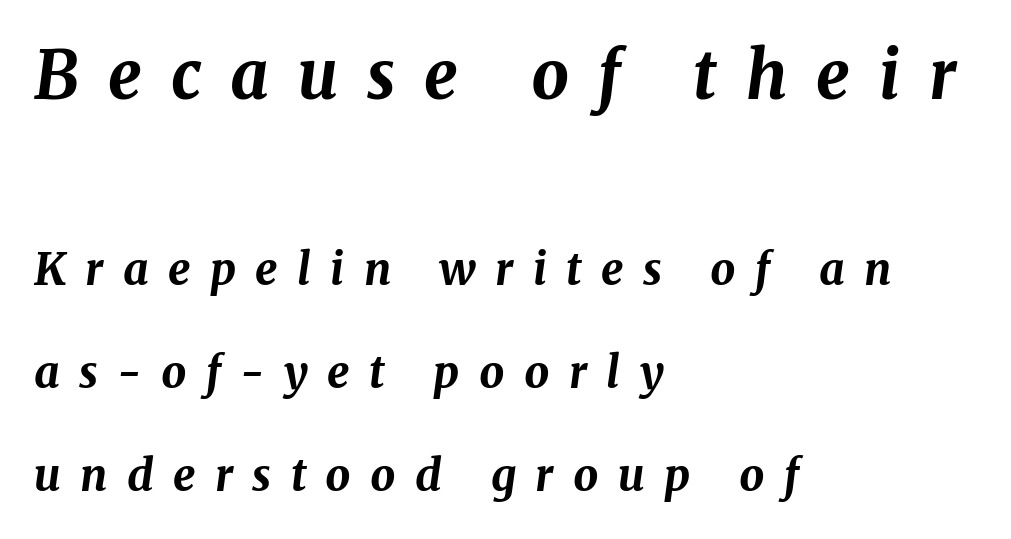
The image shows 66 px bold type, italic (leaning right); set left-aligned, loose line spacing (2.34x), unusually wide letter spacing (+0.44 em), not underlined; the first (top) block is 1.5x larger; medium stroke contrast and a medium x-height.
